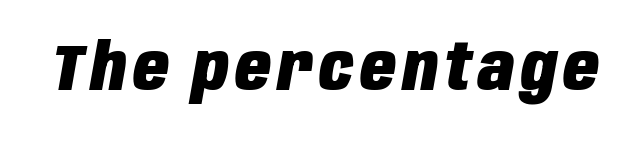
Q: Is the text bold? A: Yes.
Q: Is the text italic (slanted)? A: Yes, it leans right by about 10 degrees.
Q: Is the text underlined? A: No.
Q: Width (condensed, normal, or wide)? A: Condensed.
Q: Stroke contrast? A: Low.
Q: x-height? A: Large.
Q: Monospaced? A: No.
